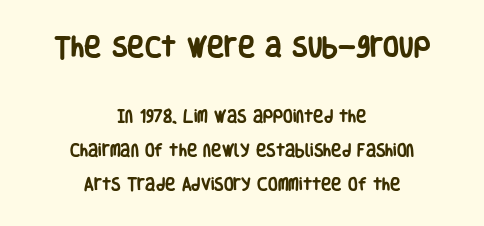
The area under the type is left untouched. Default kerning and tracking; the words read as compact shapes. Visually the block forms a symmetrical silhouette, jagged on both flanks. This block would shrink considerably if given ordinary leading; it's expanded now. Do the letters lean? They stand straight.
